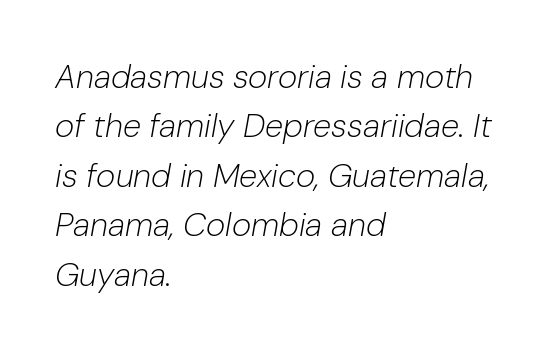
The image shows 33 px light type, italic (leaning right); set left-aligned, normal line spacing (1.5x), normal letter spacing, not underlined; low stroke contrast and a medium x-height.
